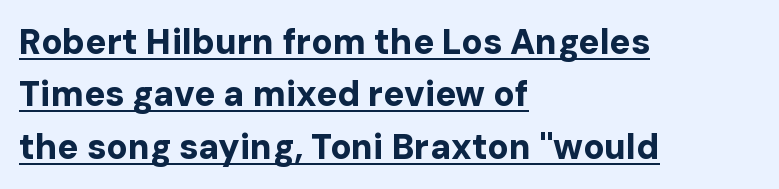
{"serif": "no", "italic": "no", "bold": "yes", "weight": "bold", "width": "normal", "stroke_contrast": "low", "x_height": "medium", "monospaced": "no", "underline": "yes", "align": "left", "line_spacing": "normal", "line_spacing_ratio": 1.5, "letter_spacing": "normal", "letter_spacing_em": 0.0, "glyph_px": 35}
